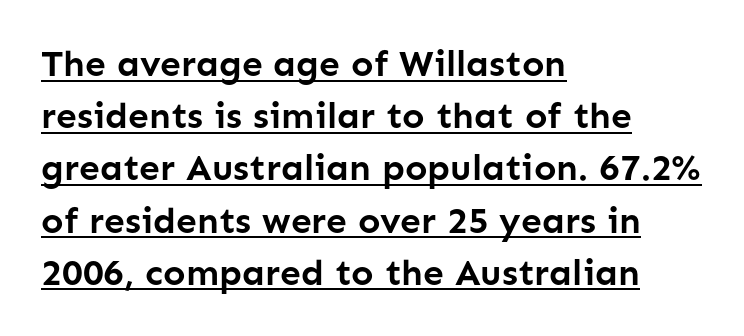
Q: Is the text bold? A: Yes.
Q: Is the text italic (slanted)? A: No, it is upright.
Q: Is the typeface a serif or a sans-serif typeface? A: Sans-serif.
Q: Is the text underlined? A: Yes.
Q: How is the paragraph aligned? A: Left-aligned.
Q: Is the spacing between letters normal or unusually wide? A: Normal.
Q: Is the spacing between lines tight, normal or loose? A: Normal.
Q: Width (condensed, normal, or wide)? A: Normal.
Q: Stroke contrast? A: Low.
Q: x-height? A: Medium.
Q: Monospaced? A: No.
